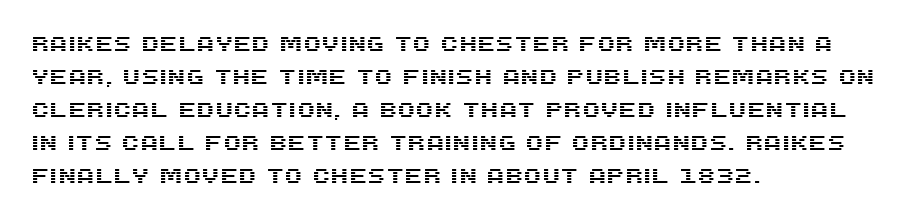
Do the letters lean? They stand straight. You could call the tracking neutral — neither tight nor loose. The passage shown is not underscored anywhere. The ragged edge is on the right, which tells us the setting is flush left. Students, observe: this is what conventionally led text looks like.
